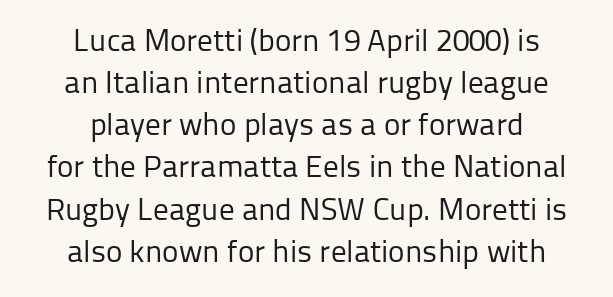
Q: Is the text bold? A: No.
Q: Is the text italic (slanted)? A: No, it is upright.
Q: Is the typeface a serif or a sans-serif typeface? A: Sans-serif.
Q: Is the text underlined? A: No.
Q: How is the paragraph aligned? A: Centered.
Q: Is the spacing between letters normal or unusually wide? A: Normal.
Q: Is the spacing between lines tight, normal or loose? A: Normal.
Q: Width (condensed, normal, or wide)? A: Normal.
Q: Stroke contrast? A: Low.
Q: x-height? A: Medium.
Q: Monospaced? A: No.
